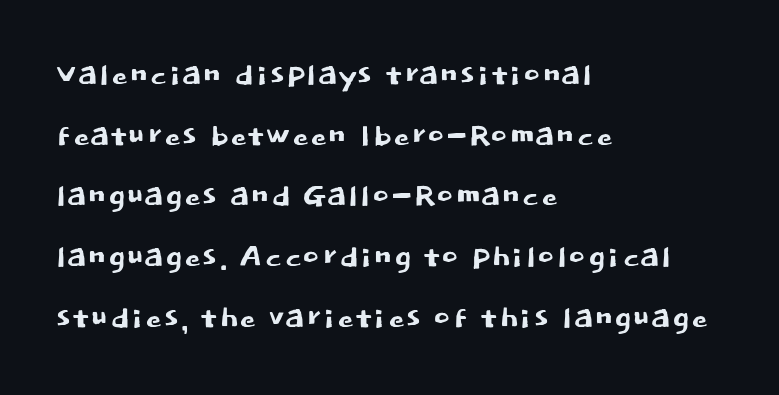
Q: Is the text italic (slanted)? A: No, it is upright.
Q: Is the typeface a serif or a sans-serif typeface? A: Sans-serif.
Q: Is the text underlined? A: No.
Q: How is the paragraph aligned? A: Left-aligned.
Q: Is the spacing between letters normal or unusually wide? A: Normal.
Q: Is the spacing between lines tight, normal or loose? A: Normal.
Q: Width (condensed, normal, or wide)? A: Normal.
Q: Stroke contrast? A: Low.
Q: x-height? A: Large.
Q: Monospaced? A: No.
